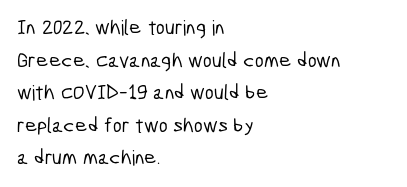
Q: Is the text underlined? A: No.
Q: How is the paragraph aligned? A: Left-aligned.
Q: Is the spacing between letters normal or unusually wide? A: Normal.
Q: Is the spacing between lines tight, normal or loose? A: Normal.
